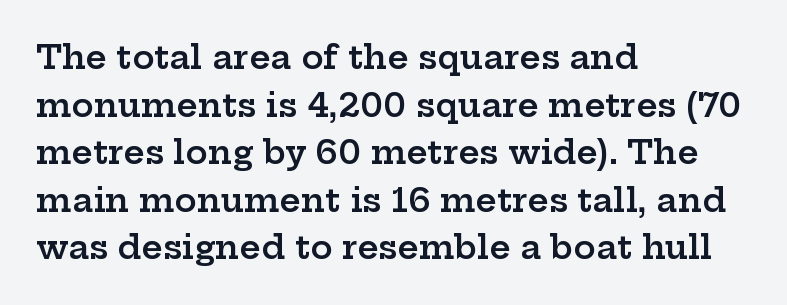
Stems and bowls a touch heavier than normal — semibold. Check under the words: just untouched page. Notice how the stems are strictly vertical — no italics here. The face used here is rendered with its standard letterfit. This sample keeps an unexceptional amount of space between lines.
